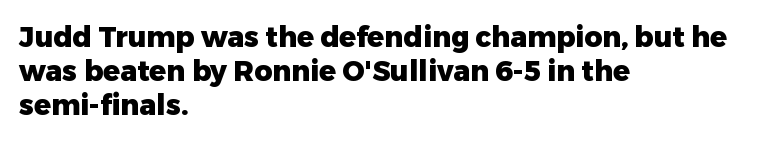
The image shows 28 px heavy sans-serif type, upright; set left-aligned, line spacing 1.21x, normal letter spacing, not underlined; low stroke contrast and a medium x-height.
